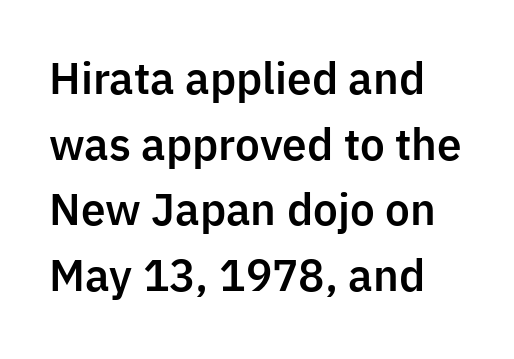
The image shows 42 px sans-serif type, upright; set normal line spacing (1.56x), normal letter spacing, not underlined; low stroke contrast and a medium x-height.
